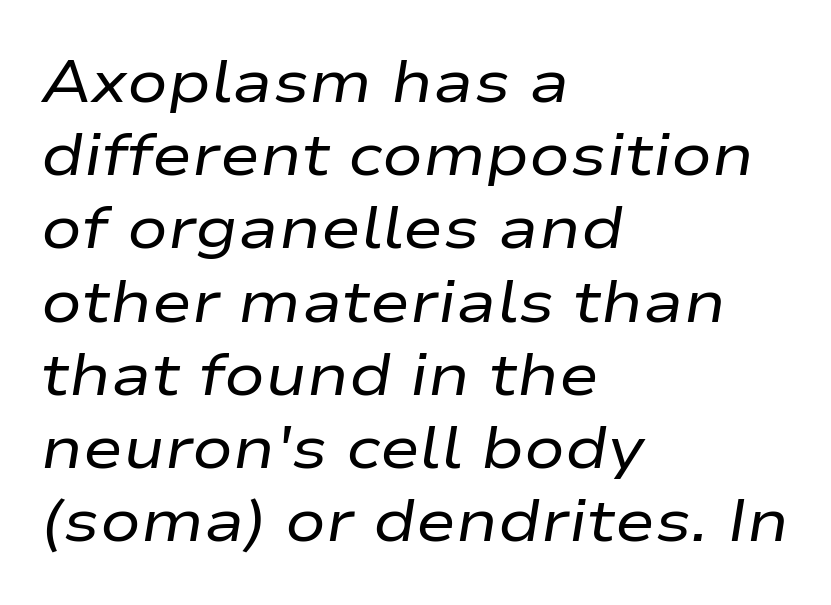
{"italic": "yes", "lean": "right", "slant_degrees": 9, "bold": "no", "weight": "regular", "width": "wide", "stroke_contrast": "low", "x_height": "medium", "monospaced": "no", "underline": "no", "align": "left", "line_spacing_ratio": 1.22, "letter_spacing": "normal", "letter_spacing_em": 0.0, "glyph_px": 60}
